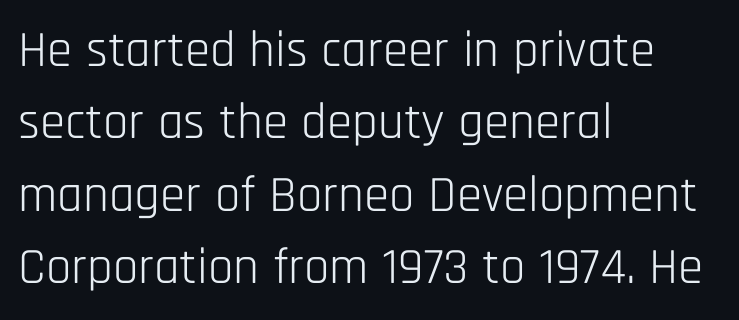
Q: Is the text bold? A: No.
Q: Is the text italic (slanted)? A: No, it is upright.
Q: Is the typeface a serif or a sans-serif typeface? A: Sans-serif.
Q: Is the text underlined? A: No.
Q: How is the paragraph aligned? A: Left-aligned.
Q: Is the spacing between letters normal or unusually wide? A: Normal.
Q: Is the spacing between lines tight, normal or loose? A: Normal.
Q: Width (condensed, normal, or wide)? A: Condensed.
Q: Stroke contrast? A: Low.
Q: x-height? A: Large.
Q: Monospaced? A: No.
